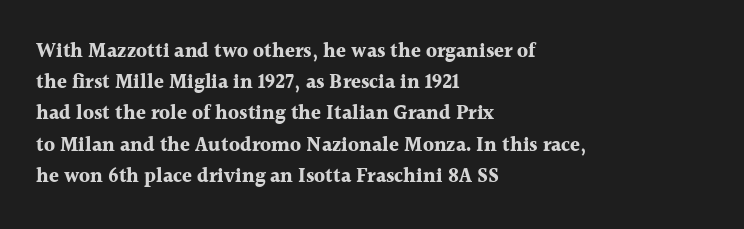
{"italic": "no", "bold": "yes", "underline": "no", "align": "left", "line_spacing": "normal", "line_spacing_ratio": 1.56, "letter_spacing": "normal", "letter_spacing_em": 0.0, "glyph_px": 20}
